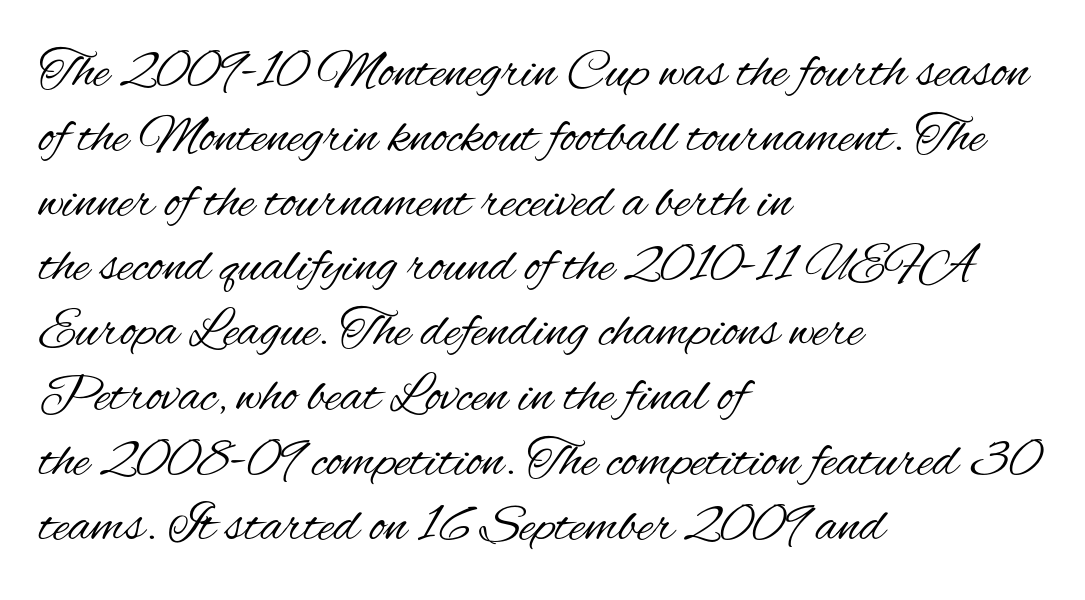
The weight tops out at a normal text grade. Typeset ragged right — the left edge is the straight one. A typesetter would call this zero additional tracking. Lines of text with bare space underneath.
